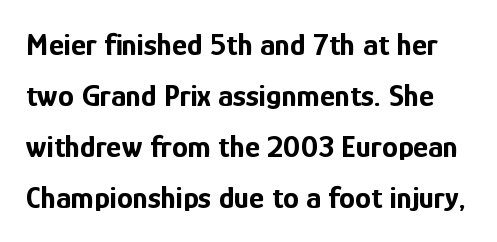
The image shows 32 px bold, condensed sans-serif type, upright; set normal line spacing (1.59x), normal letter spacing, not underlined; low stroke contrast and a medium x-height.
